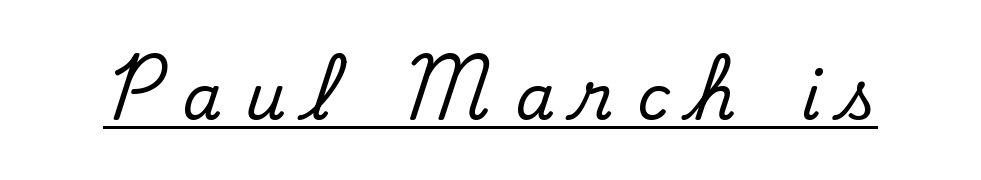
Weight class: somewhere from thin through regular. Serifs: no, the terminals of the letterforms are clean. A rule runs beneath these lines of type. The letters advance in unequal steps, a hallmark of proportional type. Each word looks stretched out because of the extra space between its letters.
